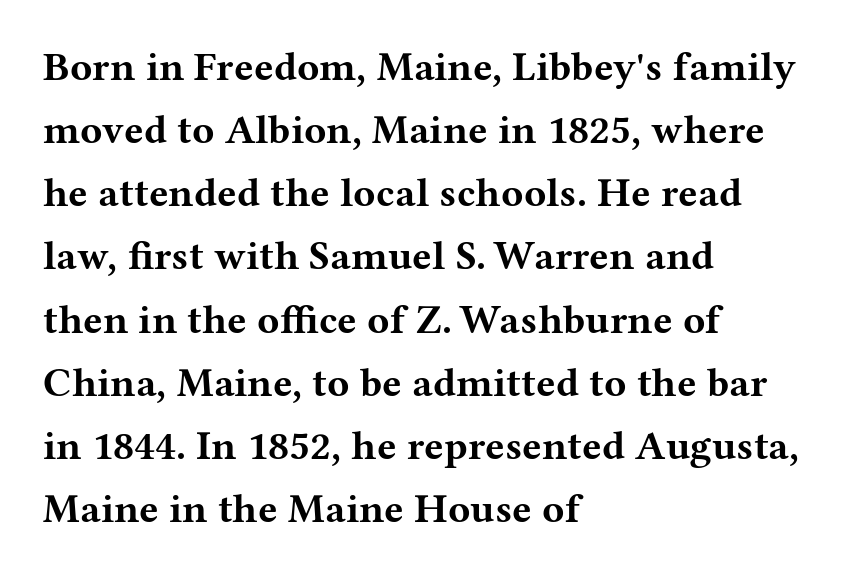
The image shows 41 px bold, wide serif type, upright; set left-aligned, normal line spacing (1.54x), normal letter spacing, not underlined; medium stroke contrast and a medium x-height.
